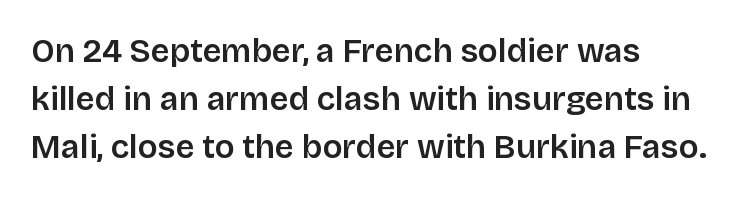
{"serif": "no", "italic": "no", "width": "normal", "stroke_contrast": "low", "x_height": "large", "monospaced": "no", "underline": "no", "line_spacing": "normal", "line_spacing_ratio": 1.46, "letter_spacing": "normal", "letter_spacing_em": 0.0, "glyph_px": 33}
